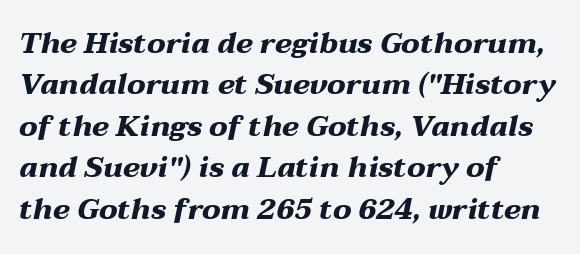
Q: Is the text bold? A: Yes.
Q: Is the text italic (slanted)? A: Yes, it leans right by about 12 degrees.
Q: Is the text underlined? A: No.
Q: How is the paragraph aligned? A: Left-aligned.
Q: Is the spacing between letters normal or unusually wide? A: Normal.
Q: Is the spacing between lines tight, normal or loose? A: Normal.
Q: Width (condensed, normal, or wide)? A: Wide.
Q: Stroke contrast? A: Medium.
Q: x-height? A: Medium.
Q: Monospaced? A: No.
